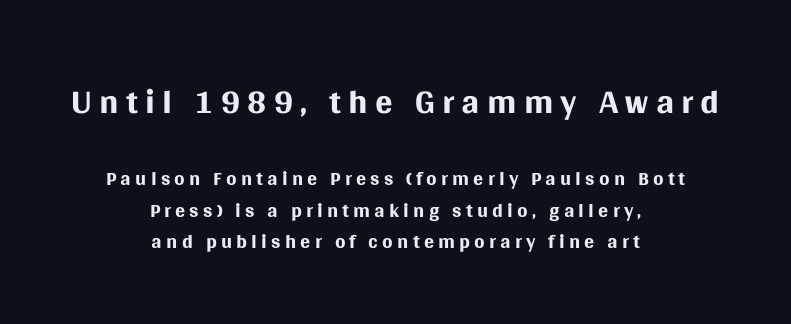
{"serif": "no", "italic": "no", "bold": "no", "weight": "regular", "width": "normal", "stroke_contrast": "medium", "x_height": "large", "monospaced": "no", "underline": "no", "align": "center", "line_spacing": "tight", "line_spacing_ratio": 1.06, "larger_block": "first", "size_ratio": 1.73, "glyph_px": 52}
